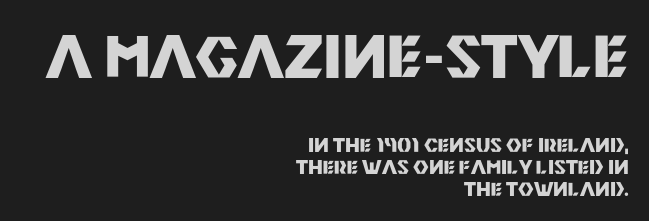
Is there much room between lines? No — they nearly touch. Nope, no serifs anywhere on these letters. Ascenders rise straight up at ninety degrees. The zone under the glyphs is completely vacant. Do the characters align in a grid? No, the font is proportional.
